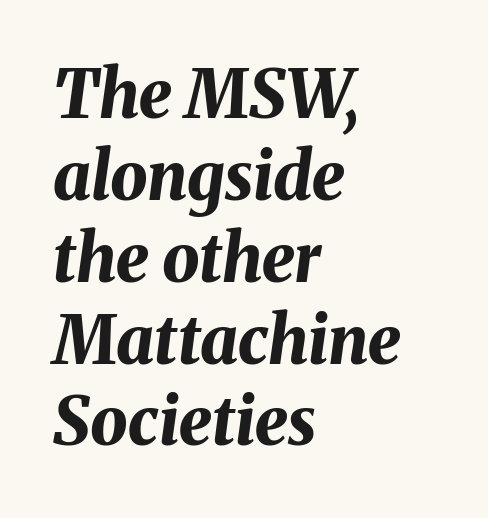
Just letters on the line, the space beneath them empty. The rendering uses natural spacing where letterforms have individual widths. Notice how the passage keeps a crisp vertical edge on the left only. Pretty heavy lettering here — definitely bold. Observe the ordinary spacing: letters are neighbours, not strangers. Would a proofreader flag this as italicized? Yes.
